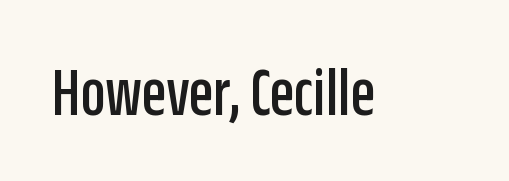
The image shows 70 px condensed sans-serif type, upright; set normal letter spacing, not underlined; low stroke contrast and a large x-height.
